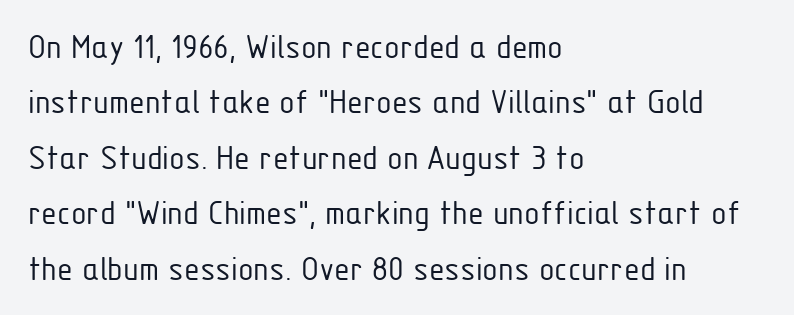
The image shows 36 px light, condensed sans-serif type, upright; set left-aligned, normal line spacing (1.54x), normal letter spacing, not underlined; low stroke contrast and a medium x-height.
